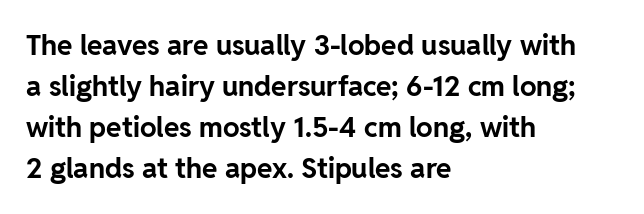
{"serif": "no", "italic": "no", "bold": "yes", "weight": "bold", "width": "normal", "stroke_contrast": "low", "x_height": "medium", "monospaced": "no", "underline": "no", "align": "left", "line_spacing": "normal", "line_spacing_ratio": 1.47, "letter_spacing": "normal", "letter_spacing_em": 0.0, "glyph_px": 28}
